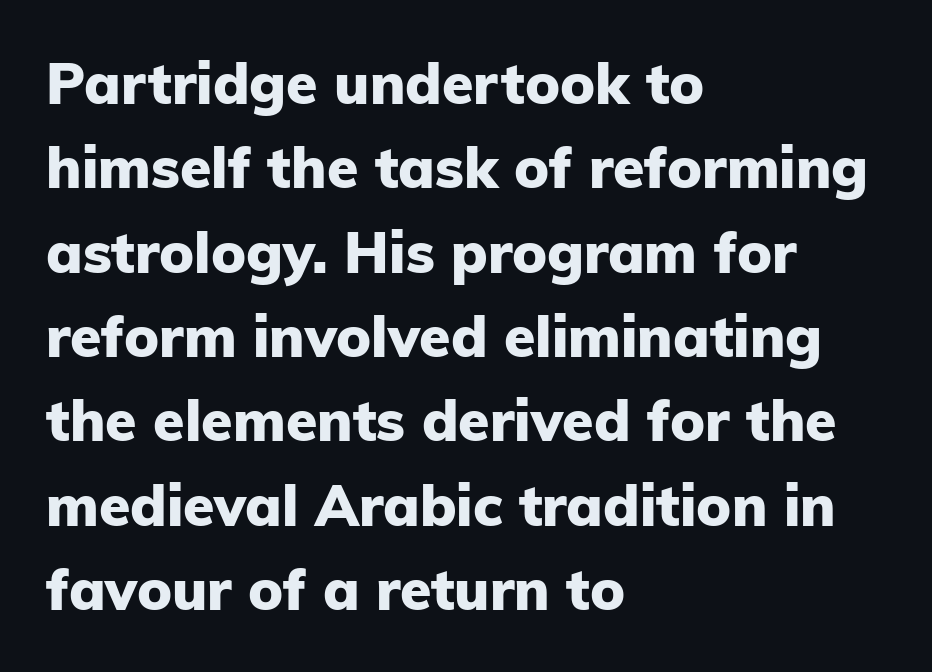
{"serif": "no", "italic": "no", "bold": "yes", "weight": "heavy", "width": "normal", "stroke_contrast": "low", "x_height": "medium", "monospaced": "no", "underline": "no", "align": "left", "line_spacing": "normal", "line_spacing_ratio": 1.48, "letter_spacing": "normal", "letter_spacing_em": 0.0, "glyph_px": 57}
